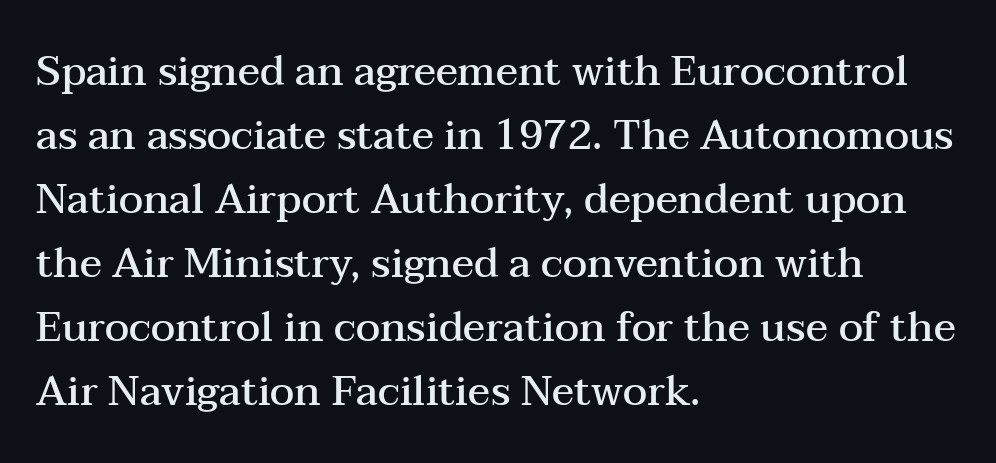
The image shows 41 px semibold, wide serif type, upright; set left-aligned, normal line spacing (1.56x), normal letter spacing, not underlined; medium stroke contrast and a medium x-height.
